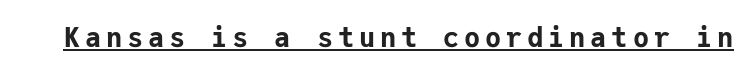
{"italic": "no", "bold": "yes", "underline": "yes", "glyph_px": 27}
